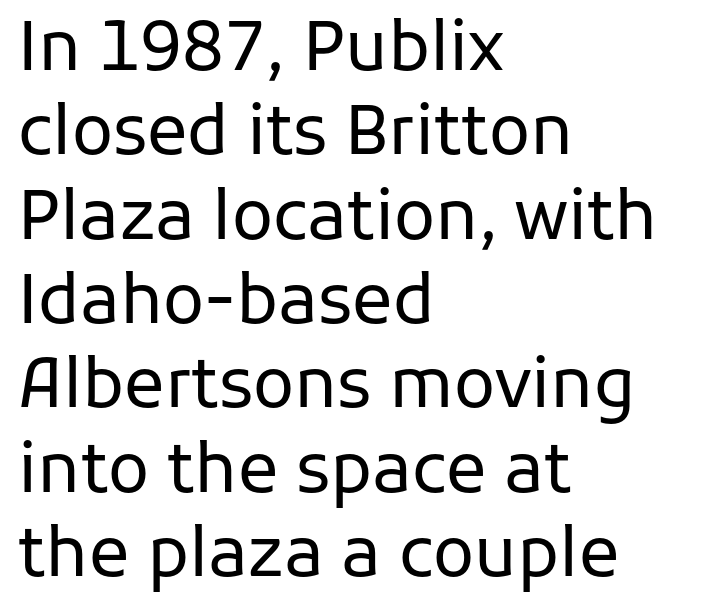
{"serif": "no", "italic": "no", "bold": "no", "weight": "regular", "width": "normal", "stroke_contrast": "low", "x_height": "medium", "monospaced": "no", "underline": "no", "align": "left", "line_spacing_ratio": 1.24, "letter_spacing": "normal", "letter_spacing_em": 0.0, "glyph_px": 68}
